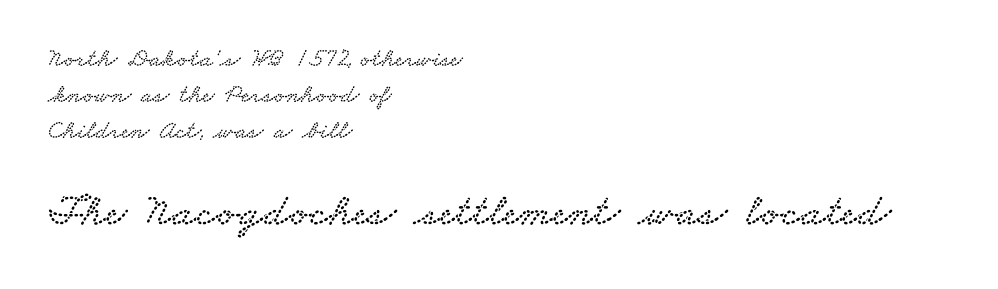
Q: Is the text underlined? A: No.
Q: How is the paragraph aligned? A: Left-aligned.
Q: Is the spacing between letters normal or unusually wide? A: Normal.
Q: Is the spacing between lines tight, normal or loose? A: Normal.
Q: Which block of text is set in a larger size, the first (top) or the second (bottom)? A: The second (bottom) one.
Q: Width (condensed, normal, or wide)? A: Wide.
Q: Stroke contrast? A: Low.
Q: x-height? A: Small.
Q: Monospaced? A: No.
